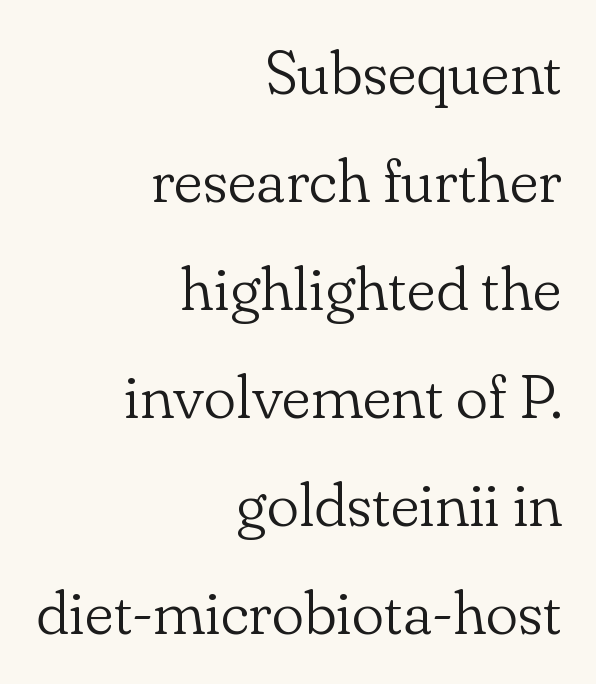
The image shows 61 px light serif type, upright; set right-aligned, line spacing 1.77x, normal letter spacing, not underlined; low stroke contrast and a small x-height.
